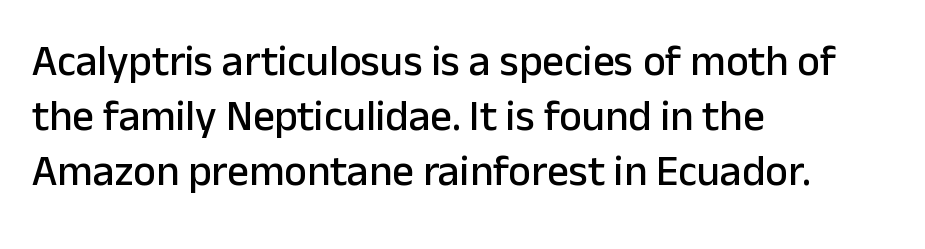
The image shows 43 px sans-serif type, upright; set left-aligned, normal line spacing (1.28x), normal letter spacing, not underlined; low stroke contrast and a medium x-height.
